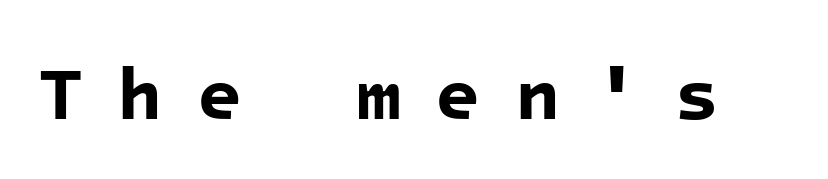
{"serif": "no", "bold": "yes", "weight": "bold", "width": "normal", "stroke_contrast": "low", "x_height": "medium", "monospaced": "yes", "underline": "no", "letter_spacing": "wide", "letter_spacing_em": 0.46, "glyph_px": 74}
